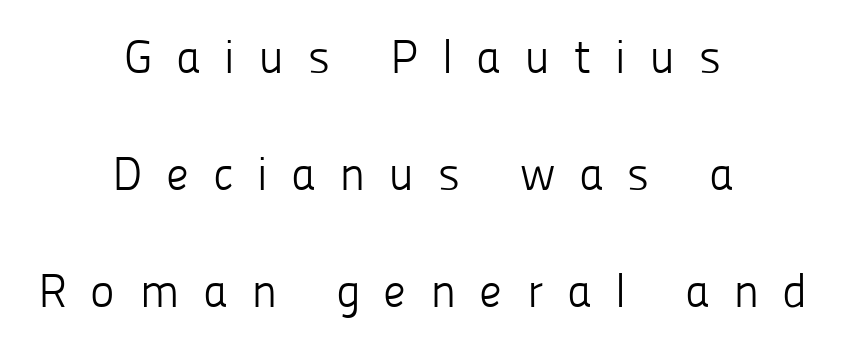
Characters remain perfectly vertical along every line. Underline: absent. To sum up the face: it is a sans, with no serifs. These lines are centered, leaving both edges ragged. Widely set lines give the paragraph a tall, airy silhouette. The tracking reads as deliberately expanded to a designer's eye.
